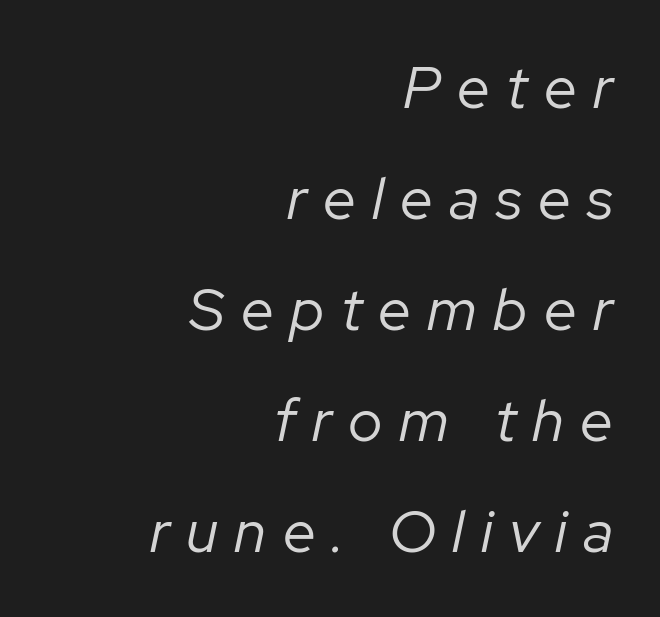
{"italic": "yes", "lean": "right", "slant_degrees": 12, "bold": "no", "weight": "regular", "width": "normal", "stroke_contrast": "low", "x_height": "medium", "monospaced": "no", "underline": "no", "align": "right", "line_spacing_ratio": 1.88, "letter_spacing": "wide", "letter_spacing_em": 0.28, "glyph_px": 59}
